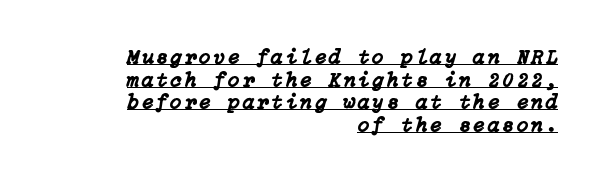
Emphasis-style slanted type is in use. The paragraph has a hard right edge and a soft left edge. Cramped leading. Notice how a bar underscores the lettering throughout.
